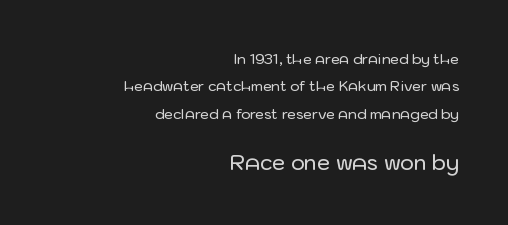
The following chunk of copy outweighs the initial chunk in type size. Short note: letters normally spaced. Has an underline been added? It has not. The leading is generous, giving the passage an open texture. Caption: multi-line text, flush right, ragged left.
